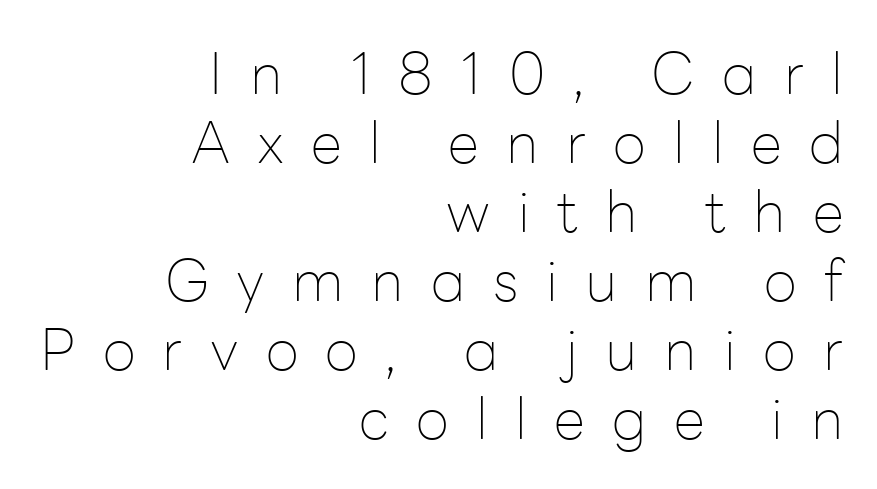
The image shows 57 px thin sans-serif type, upright; set right-aligned, line spacing 1.21x, unusually wide letter spacing (+0.48 em), not underlined; low stroke contrast and a medium x-height.
